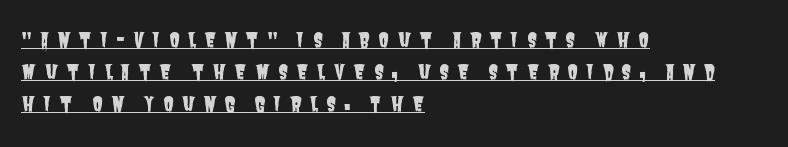
The image shows 20 px text type; set left-aligned, normal line spacing (1.61x), unusually wide letter spacing (+0.39 em), underlined.
